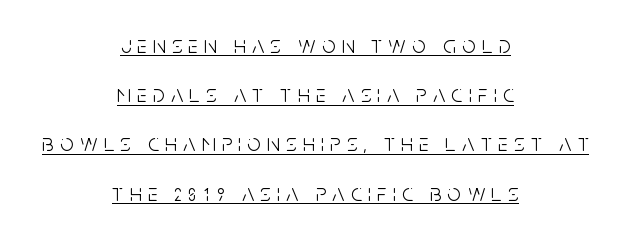
Q: Is the text bold? A: No.
Q: Is the text italic (slanted)? A: No, it is upright.
Q: Is the text underlined? A: Yes.
Q: How is the paragraph aligned? A: Centered.
Q: Is the spacing between letters normal or unusually wide? A: Unusually wide.
Q: Is the spacing between lines tight, normal or loose? A: Loose.
